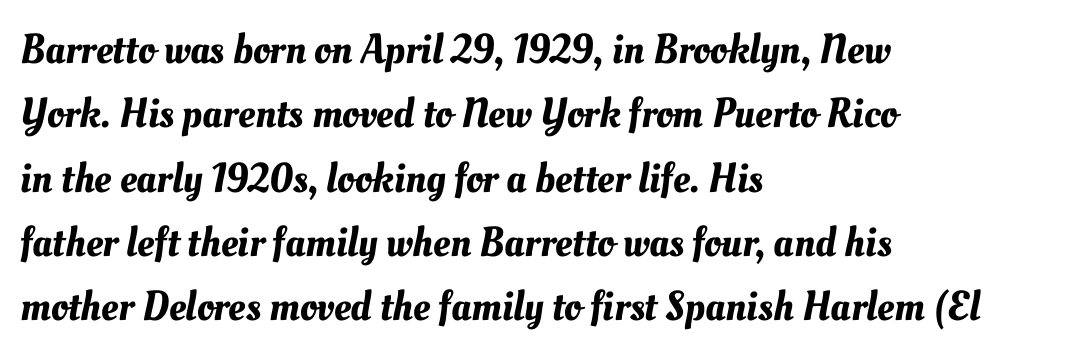
The image shows 42 px text type; set left-aligned, normal line spacing (1.53x), normal letter spacing, not underlined; medium stroke contrast and a small x-height.
